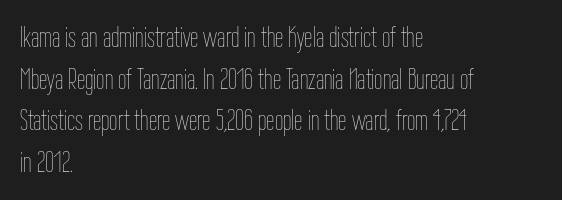
These lines keep a tight, regular rhythm from letter to letter. The passage shown is typed in a proportional face where columns would drift. No heavy texture on the line: the type isn't bold. If you drew a line through each stem, it would be perfectly vertical. The space between consecutive lines is moderate.
